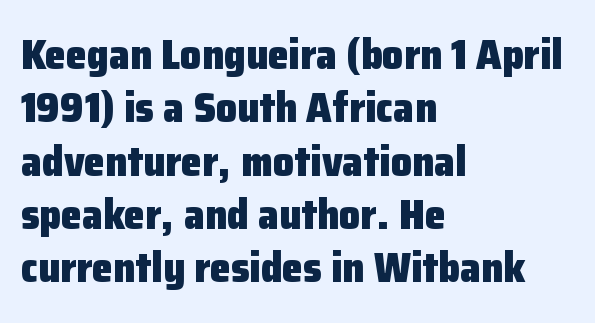
Q: Is the text bold? A: Yes.
Q: Is the text italic (slanted)? A: No, it is upright.
Q: Is the typeface a serif or a sans-serif typeface? A: Sans-serif.
Q: Is the text underlined? A: No.
Q: How is the paragraph aligned? A: Left-aligned.
Q: Is the spacing between letters normal or unusually wide? A: Normal.
Q: Is the spacing between lines tight, normal or loose? A: Normal.
Q: Width (condensed, normal, or wide)? A: Normal.
Q: Stroke contrast? A: Low.
Q: x-height? A: Medium.
Q: Monospaced? A: No.
